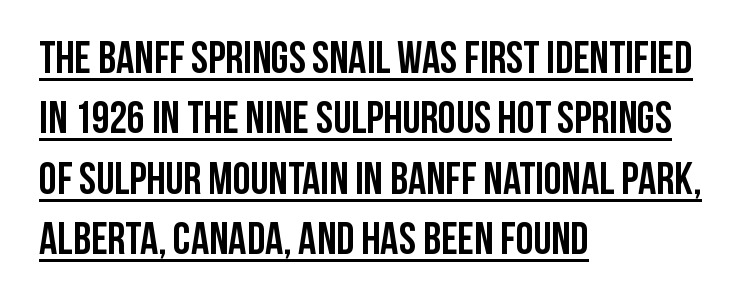
{"serif": "no", "italic": "no", "bold": "yes", "weight": "semibold", "width": "condensed", "stroke_contrast": "low", "x_height": "large", "monospaced": "no", "underline": "yes", "align": "left", "line_spacing": "normal", "line_spacing_ratio": 1.34, "letter_spacing": "normal", "letter_spacing_em": 0.0, "glyph_px": 45}
